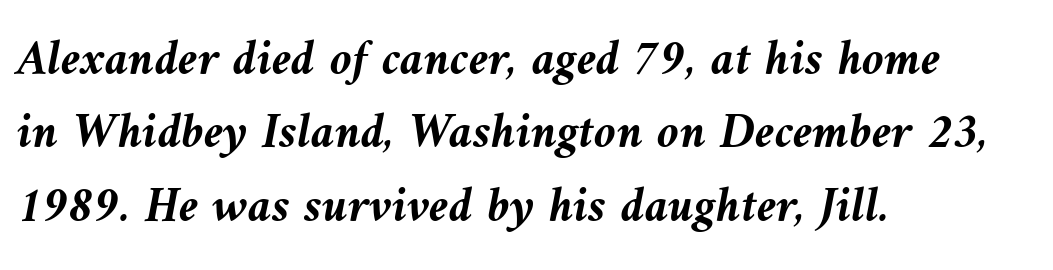
{"italic": "yes", "lean": "left", "slant_degrees": 10, "bold": "yes", "weight": "semibold", "width": "normal", "stroke_contrast": "medium", "x_height": "medium", "monospaced": "no", "underline": "no", "align": "left", "line_spacing": "normal", "line_spacing_ratio": 1.47, "letter_spacing": "normal", "letter_spacing_em": 0.0, "glyph_px": 50}
